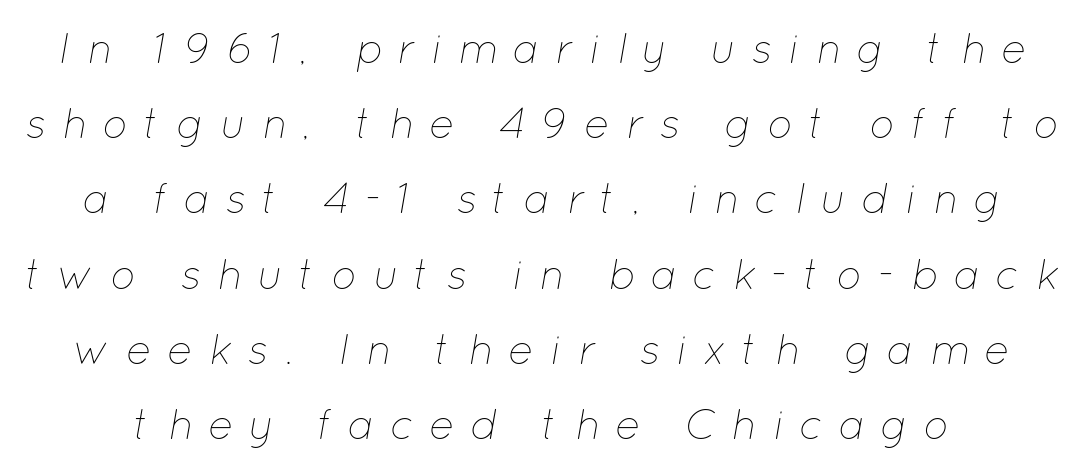
The image shows 42 px thin type, italic (leaning right); set line spacing 1.79x, unusually wide letter spacing (+0.37 em), not underlined; low stroke contrast and a medium x-height.
